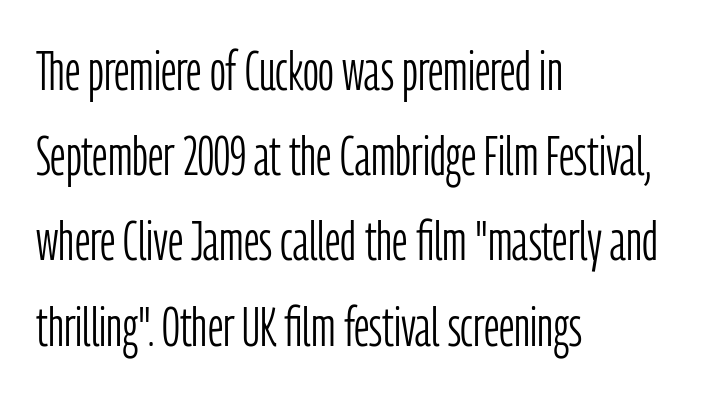
Q: Is the text bold? A: No.
Q: Is the text italic (slanted)? A: No, it is upright.
Q: Is the typeface a serif or a sans-serif typeface? A: Sans-serif.
Q: Is the text underlined? A: No.
Q: How is the paragraph aligned? A: Left-aligned.
Q: Is the spacing between letters normal or unusually wide? A: Normal.
Q: Is the spacing between lines tight, normal or loose? A: Normal.
Q: Width (condensed, normal, or wide)? A: Condensed.
Q: Stroke contrast? A: Low.
Q: x-height? A: Medium.
Q: Monospaced? A: No.
